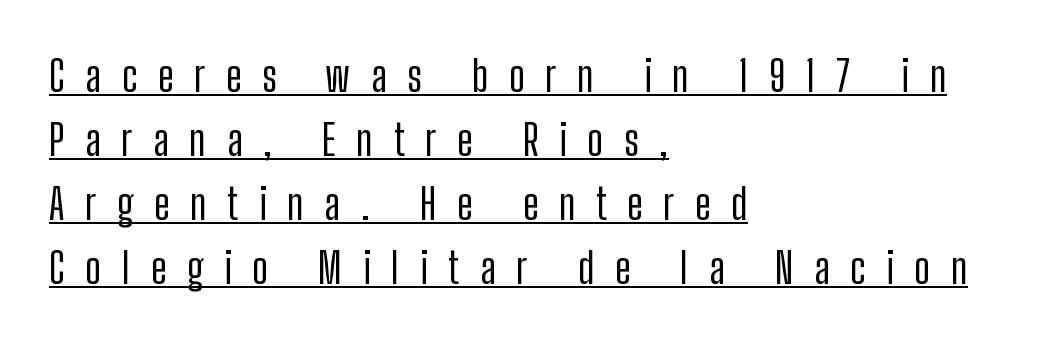
{"serif": "no", "italic": "no", "width": "condensed", "stroke_contrast": "low", "x_height": "medium", "monospaced": "no", "underline": "yes", "align": "left", "line_spacing": "normal", "line_spacing_ratio": 1.49, "letter_spacing": "wide", "letter_spacing_em": 0.48, "glyph_px": 43}
